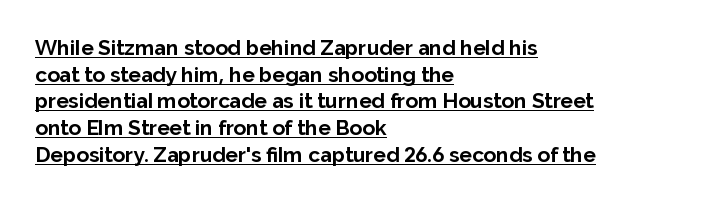
{"italic": "no", "bold": "yes", "underline": "yes", "align": "left", "line_spacing": "normal", "line_spacing_ratio": 1.27, "letter_spacing": "normal", "letter_spacing_em": 0.0, "glyph_px": 21}
